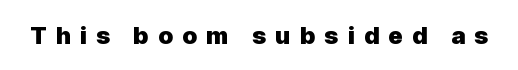
{"italic": "no", "bold": "yes", "underline": "no", "letter_spacing": "wide", "letter_spacing_em": 0.38, "glyph_px": 24}
